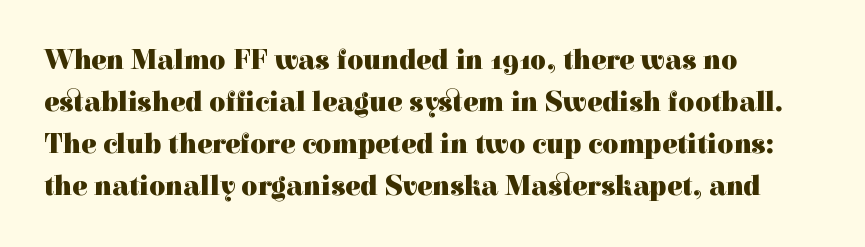
Q: Is the text bold? A: Yes.
Q: Is the text italic (slanted)? A: No, it is upright.
Q: Is the typeface a serif or a sans-serif typeface? A: Serif.
Q: Is the text underlined? A: No.
Q: How is the paragraph aligned? A: Left-aligned.
Q: Is the spacing between letters normal or unusually wide? A: Normal.
Q: Is the spacing between lines tight, normal or loose? A: Normal.
Q: Width (condensed, normal, or wide)? A: Normal.
Q: x-height? A: Medium.
Q: Monospaced? A: No.
